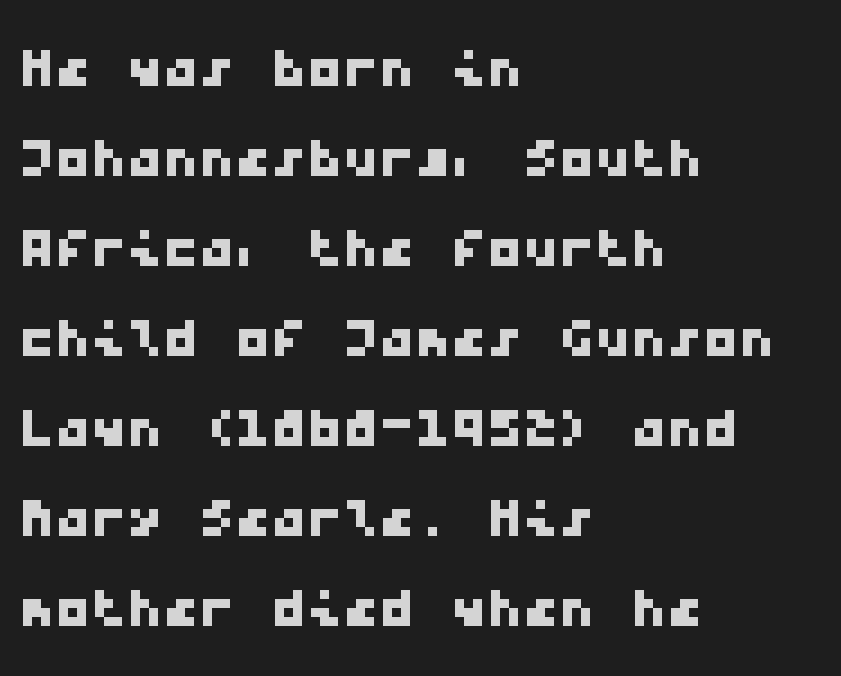
{"serif": "no", "width": "wide", "stroke_contrast": "low", "x_height": "medium", "monospaced": "yes", "underline": "no", "align": "left", "line_spacing": "normal", "line_spacing_ratio": 1.25, "letter_spacing": "normal", "letter_spacing_em": 0.0, "glyph_px": 72}
